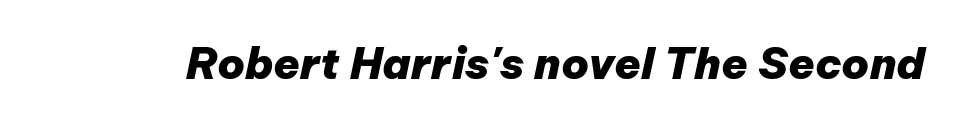
{"italic": "yes", "lean": "right", "slant_degrees": 12, "bold": "yes", "weight": "heavy", "width": "normal", "stroke_contrast": "low", "x_height": "medium", "monospaced": "no", "underline": "no", "letter_spacing": "normal", "letter_spacing_em": 0.0, "glyph_px": 43}
